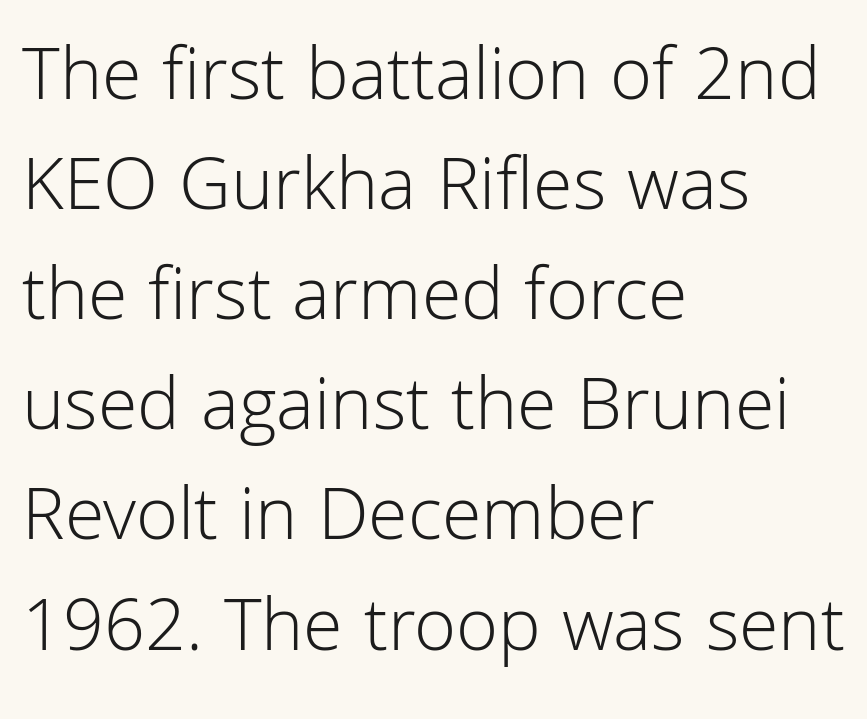
In terms of letterform style, serifs are entirely absent. The leading is moderate, giving the passage an even texture. Is the block centered? No — it sits flush against the left margin. Posture: upright roman. The baseline area is clear.
